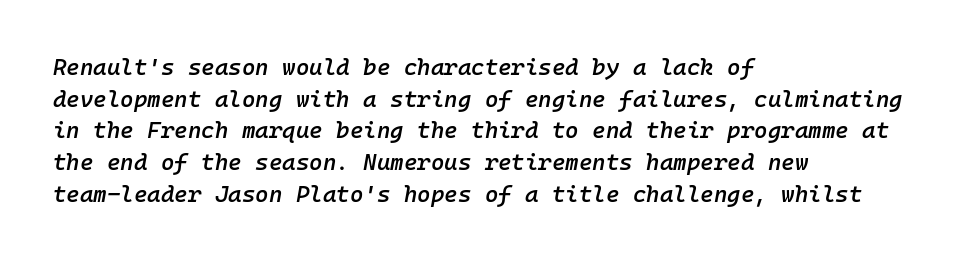
The axis of the letterforms is tilted away from vertical. The tracking reads as untouched default to a designer's eye. The ragged edge is on the right, which tells us the setting is flush left. On the weight axis this lands at semibold, roughly 600.
